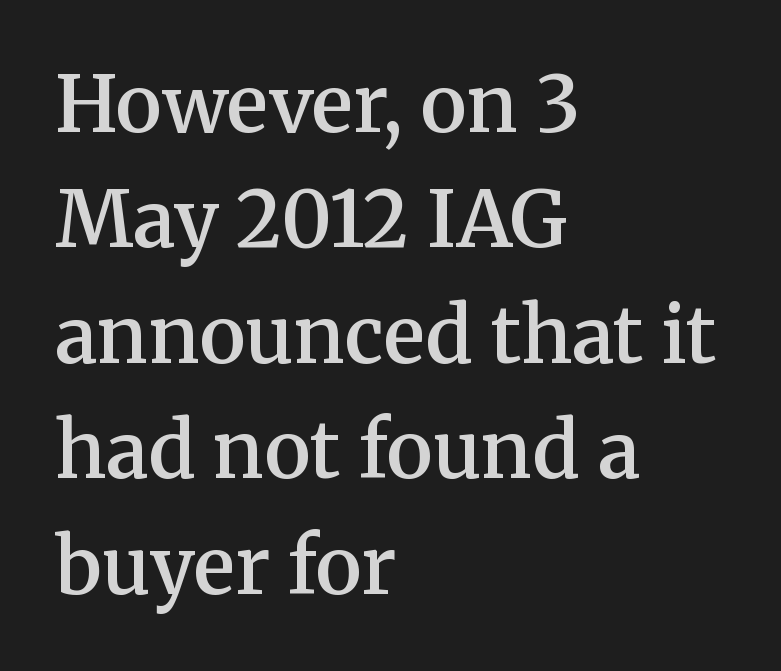
Note the varied advance widths — an 'i' is clearly narrower than an 'm'. Typeset ragged right — the left edge is the straight one. Look at the tracking — it's just the regular setting, nothing added. The letters stand upright; this is a roman face.
